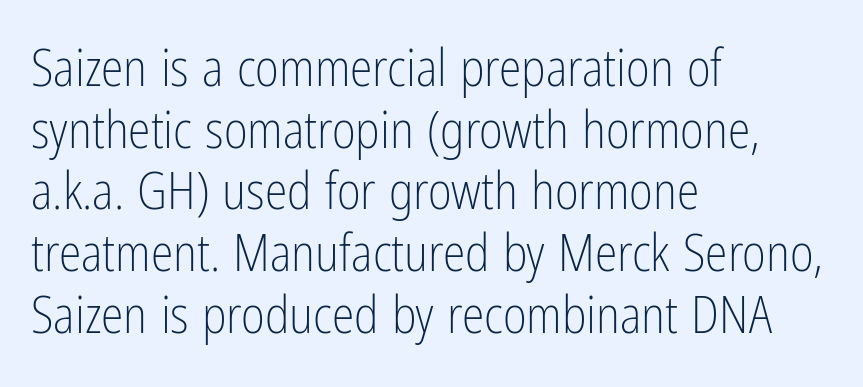
Character widths vary here, with narrow letters taking less room than wide ones. Compared with a centered layout, this one pins lines to the left instead. Spacing between characters is what you'd get straight out of the box. The lettering stays uniformly vertical, giving the passage a roman look. Serifs: no, the terminals of the letterforms are clean.
